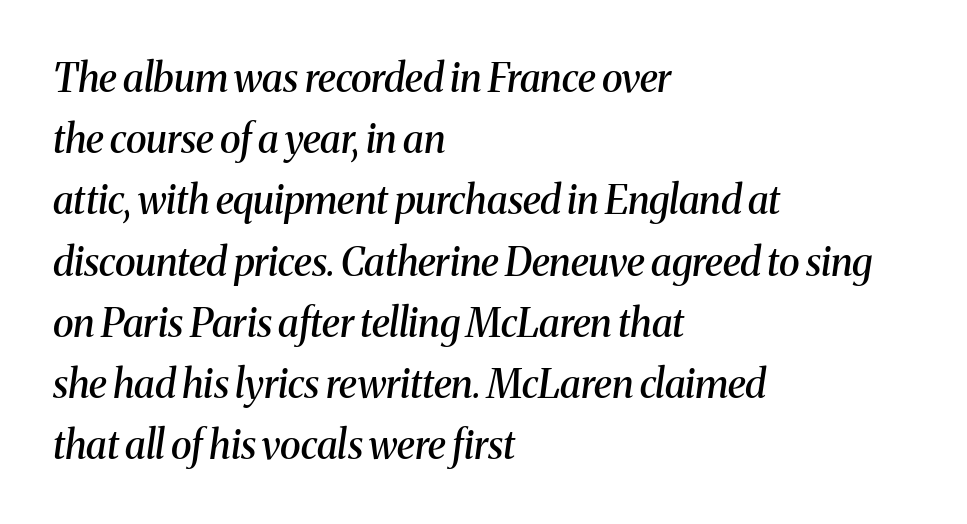
{"serif": "yes", "italic": "yes", "lean": "right", "slant_degrees": 8, "bold": "semi", "weight": "semibold", "width": "normal", "stroke_contrast": "medium", "x_height": "medium", "monospaced": "no", "underline": "no", "align": "left", "line_spacing": "normal", "line_spacing_ratio": 1.57, "letter_spacing": "normal", "letter_spacing_em": 0.0, "glyph_px": 39}
